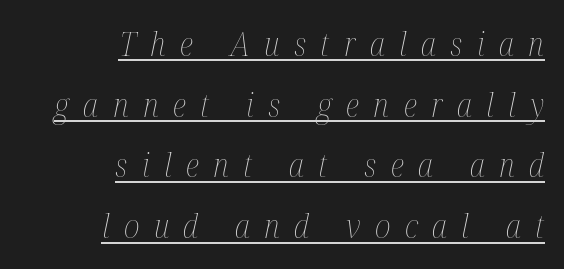
The passage shown is underscored from start to finish. Unbolded letterforms with no extra heft. Caption: multi-line text, flush right, ragged left. The type is letterspaced generously, with wide tracking. Do the characters align in a grid? No, the font is proportional.
